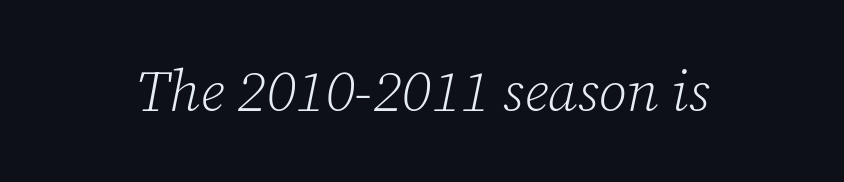
Descenders are the only things crossing below the line. Looks like regular typesetting: each glyph gets only the width it needs. Weight: in the light-to-regular range. The axis of the letterforms is tilted away from vertical. The face used here is seriffed, in the tradition of book romans. Observe the ordinary spacing: letters are neighbours, not strangers.
